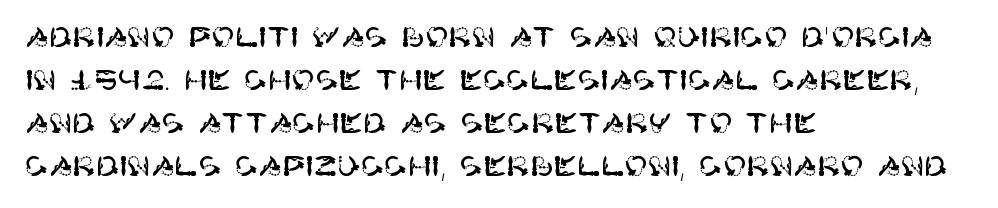
Q: Is the text italic (slanted)? A: No, it is upright.
Q: Is the typeface a serif or a sans-serif typeface? A: Sans-serif.
Q: Is the text underlined? A: No.
Q: How is the paragraph aligned? A: Left-aligned.
Q: Is the spacing between letters normal or unusually wide? A: Normal.
Q: Is the spacing between lines tight, normal or loose? A: Normal.
Q: Width (condensed, normal, or wide)? A: Normal.
Q: Stroke contrast? A: High.
Q: x-height? A: Large.
